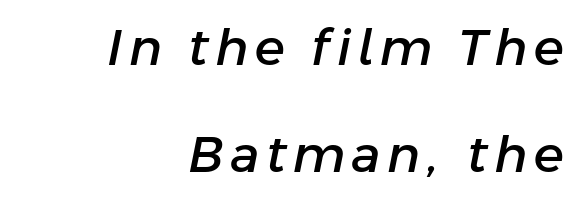
The image shows 50 px text type, italic (leaning right); set right-aligned, loose line spacing (2.14x), not underlined; low stroke contrast and a medium x-height.
